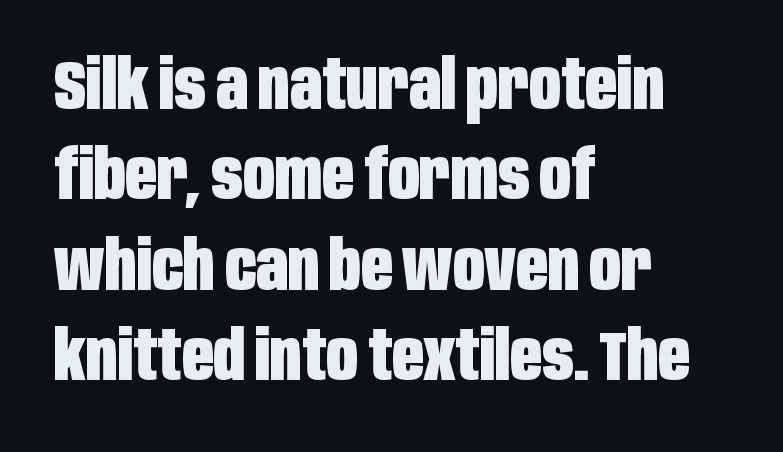
A typesetter would call this proportional, since set widths differ per character. Leading matches the norm, producing a regular column. The letters stand straight up with perfectly vertical stems. Inter-character spacing is left at the font's built-in metrics. Set as a true bold cut, around the 700 mark. The setting favours the left margin, as ordinary paragraphs usually do.
